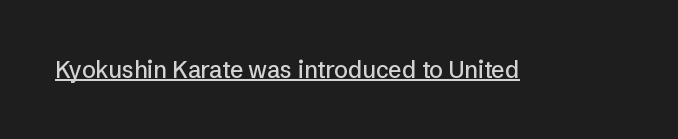
The image shows 23 px text type, upright; set normal letter spacing, underlined.
